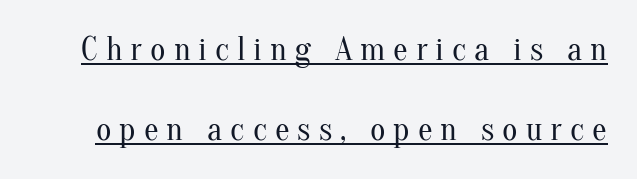
The image shows 33 px regular-weight serif type, upright; set loose line spacing (2.41x), unusually wide letter spacing (+0.24 em), underlined; medium stroke contrast and a small x-height.
